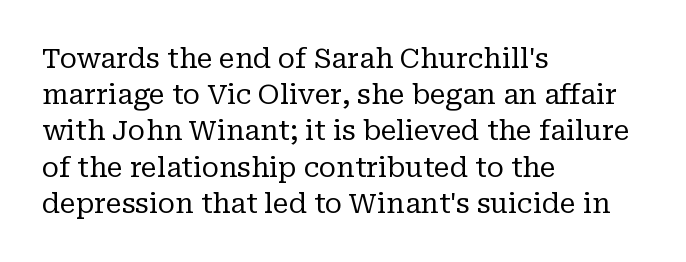
The strokes carry an ordinary text weight at most. Teacher's note: observe the even left margin — that is flush-left alignment. The lines sit at an ordinary, default distance from one another. Does extra space separate the letters? No, they use regular spacing. Posture: vertical. The specimen omits any rule beneath the text block's lines.
